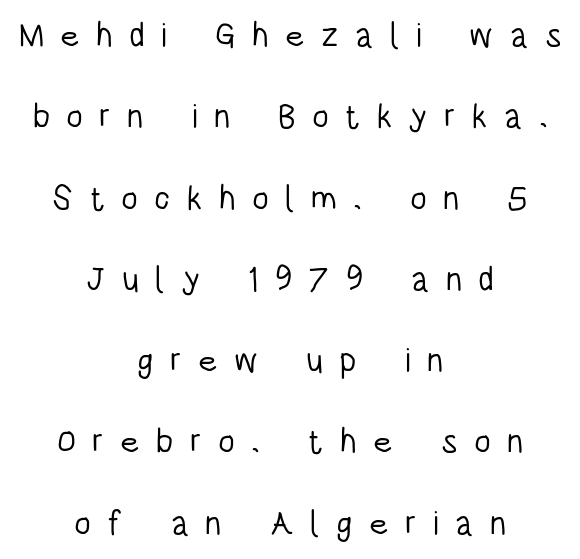
Q: Is the text bold? A: No.
Q: Is the text italic (slanted)? A: No, it is upright.
Q: Is the typeface a serif or a sans-serif typeface? A: Sans-serif.
Q: Is the text underlined? A: No.
Q: How is the paragraph aligned? A: Centered.
Q: Is the spacing between letters normal or unusually wide? A: Unusually wide.
Q: Is the spacing between lines tight, normal or loose? A: Loose.
Q: Width (condensed, normal, or wide)? A: Condensed.
Q: Stroke contrast? A: Low.
Q: x-height? A: Large.
Q: Monospaced? A: No.
